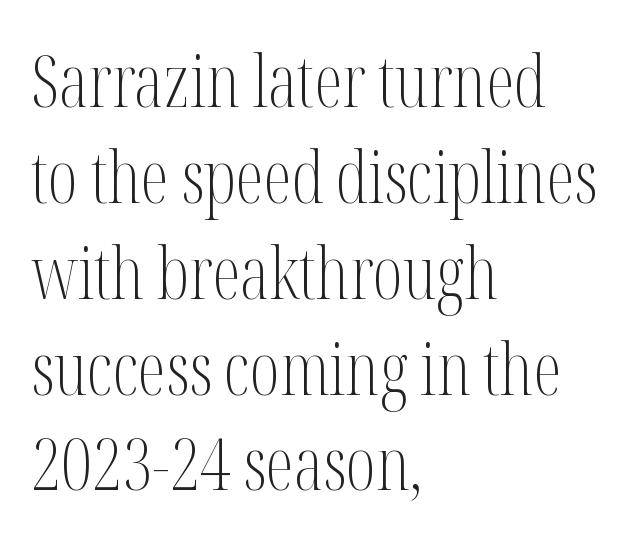
The image shows 71 px light, condensed serif type, upright; set left-aligned, normal line spacing (1.35x), normal letter spacing, not underlined; medium stroke contrast and a medium x-height.
